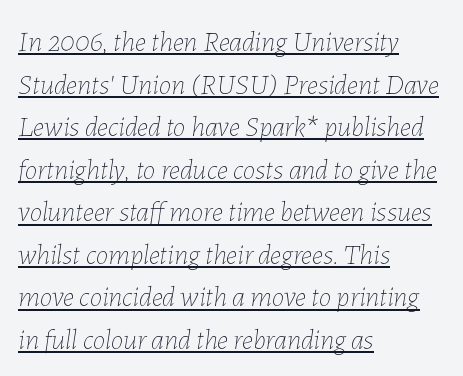
{"italic": "yes", "lean": "right", "slant_degrees": 7, "bold": "no", "weight": "thin", "width": "normal", "stroke_contrast": "low", "x_height": "medium", "monospaced": "no", "underline": "yes", "align": "left", "line_spacing": "normal", "line_spacing_ratio": 1.52, "letter_spacing": "normal", "letter_spacing_em": 0.0, "glyph_px": 28}
